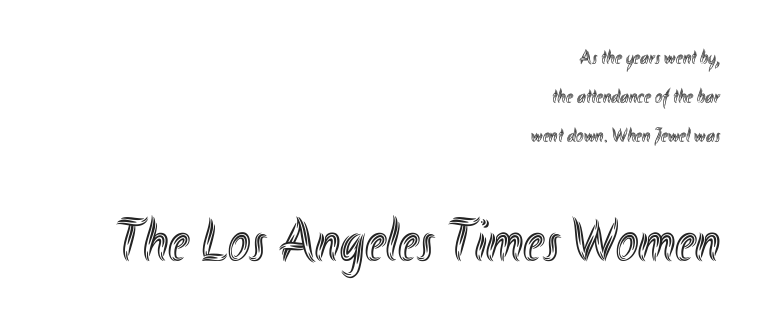
{"width": "condensed", "x_height": "small", "monospaced": "no", "underline": "no", "align": "right", "line_spacing": "loose", "line_spacing_ratio": 1.95, "letter_spacing": "normal", "letter_spacing_em": 0.0, "larger_block": "second", "size_ratio": 3.0, "glyph_px": 60}
